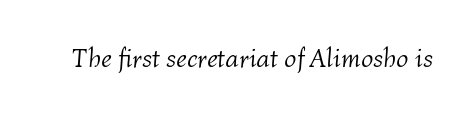
{"italic": "yes", "lean": "right", "slant_degrees": 4, "bold": "no", "underline": "no", "letter_spacing": "normal", "letter_spacing_em": 0.0, "glyph_px": 27}
